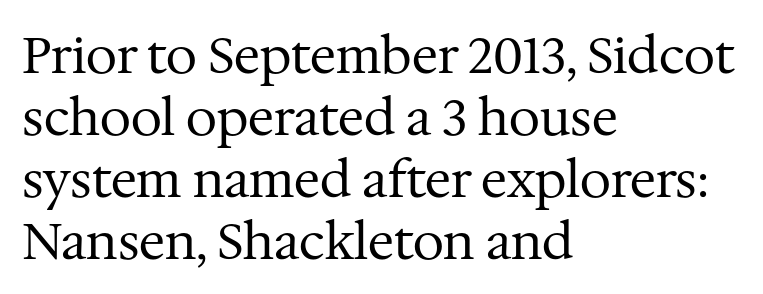
Little horizontal feet cap the strokes, marking this as serif type. This sample uses plain, unmodified letter spacing. Proportional: the letters do not fall into vertical columns. Ordinary non-slanted type is in use. The lines are quadded left. Ink coverage per letter is moderate at most.
